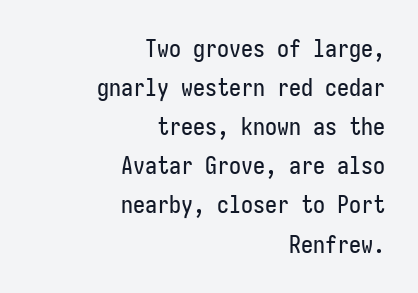
Q: Is the text italic (slanted)? A: No, it is upright.
Q: Is the text underlined? A: No.
Q: How is the paragraph aligned? A: Right-aligned.
Q: Is the spacing between letters normal or unusually wide? A: Normal.
Q: Is the spacing between lines tight, normal or loose? A: Normal.
